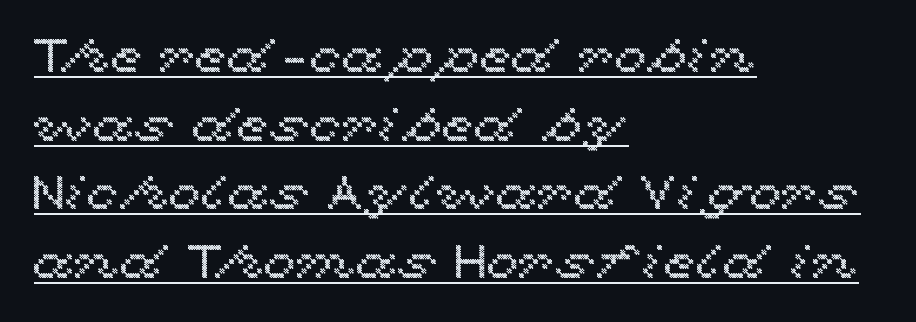
The face used here appears with an underline applied. The paragraph has a hard left edge and a soft right edge. You could not count columns in this text — the font is proportionally spaced. Look at the tracking — it's just the regular setting, nothing added.
